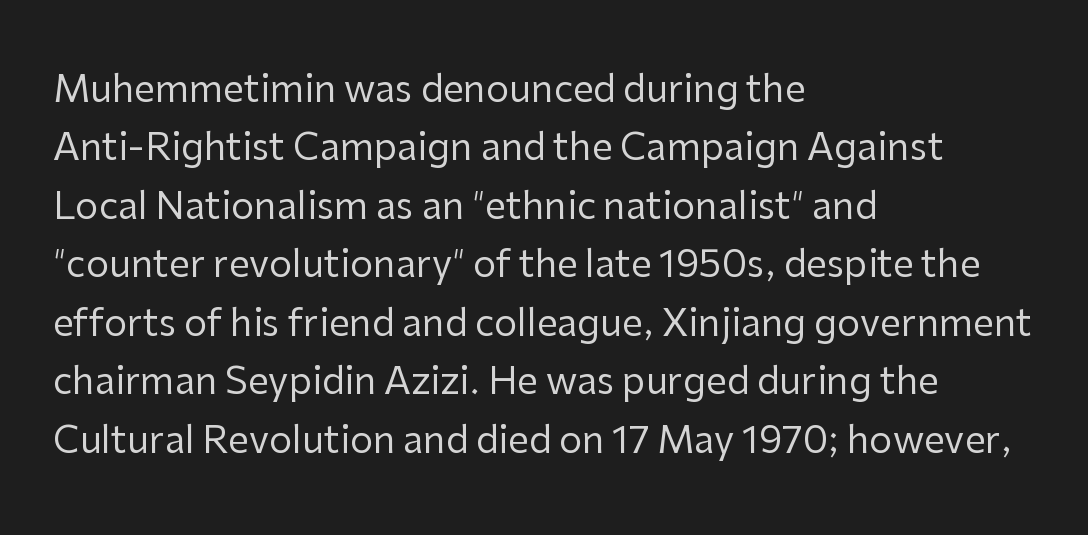
{"serif": "no", "italic": "no", "bold": "no", "weight": "regular", "width": "normal", "stroke_contrast": "low", "x_height": "medium", "monospaced": "no", "underline": "no", "align": "left", "line_spacing": "normal", "line_spacing_ratio": 1.58, "letter_spacing": "normal", "letter_spacing_em": 0.0, "glyph_px": 37}
